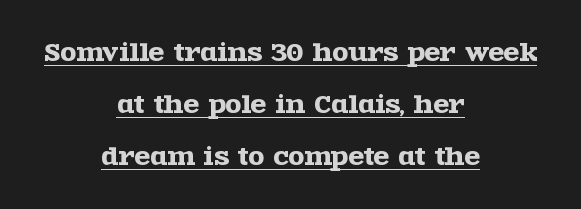
{"italic": "no", "underline": "yes", "align": "center", "line_spacing": "loose", "line_spacing_ratio": 2.27, "letter_spacing": "normal", "letter_spacing_em": 0.0, "glyph_px": 23}
